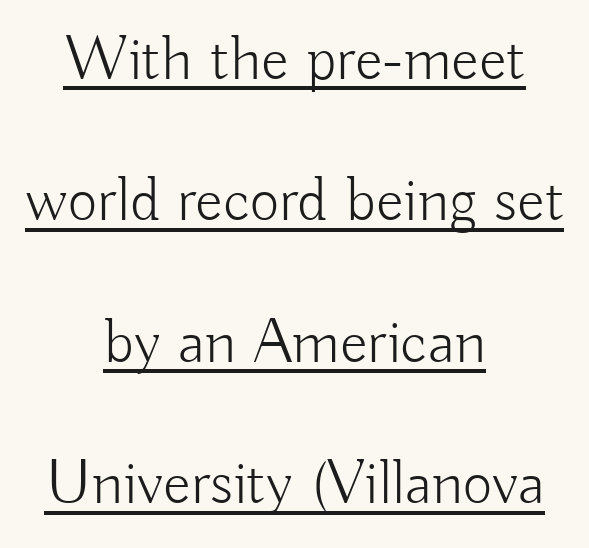
Ink coverage per letter is moderate at most. Think of a printed novel: that variable character pitch is what you see here. Nope, no serifs anywhere on these letters. The horizontal fit of the characters is conventional and even. The lines are spread far apart with generous leading. A roman cut, with each character standing at attention.
